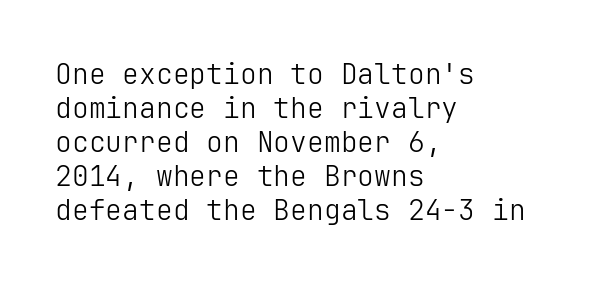
The image shows 28 px light sans-serif type, upright; set left-aligned, line spacing 1.21x, normal letter spacing, not underlined; low stroke contrast and a medium x-height.
